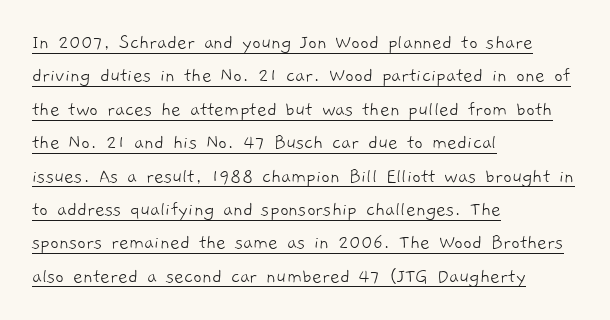
Q: Is the text bold? A: No.
Q: Is the text underlined? A: Yes.
Q: How is the paragraph aligned? A: Left-aligned.
Q: Is the spacing between letters normal or unusually wide? A: Normal.
Q: Is the spacing between lines tight, normal or loose? A: Normal.
